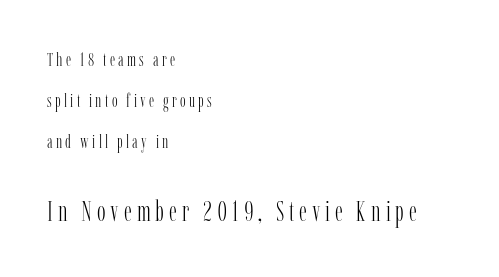
The image shows 29 px light, condensed serif type, upright; set left-aligned, loose line spacing (2.16x), not underlined; the second (bottom) block is 1.53x larger; low stroke contrast and a medium x-height.
